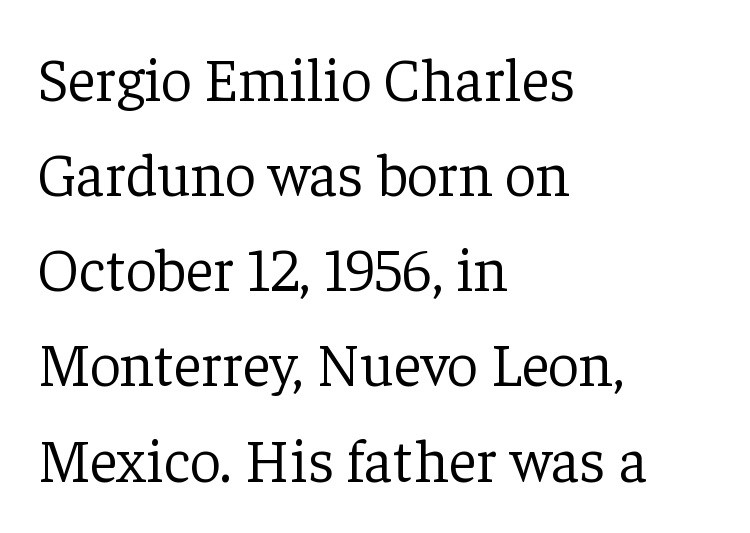
Q: Is the text bold? A: No.
Q: Is the text italic (slanted)? A: No, it is upright.
Q: Is the typeface a serif or a sans-serif typeface? A: Serif.
Q: Is the text underlined? A: No.
Q: How is the paragraph aligned? A: Left-aligned.
Q: Is the spacing between letters normal or unusually wide? A: Normal.
Q: Is the spacing between lines tight, normal or loose? A: Normal.
Q: Width (condensed, normal, or wide)? A: Normal.
Q: Stroke contrast? A: Low.
Q: x-height? A: Medium.
Q: Monospaced? A: No.
